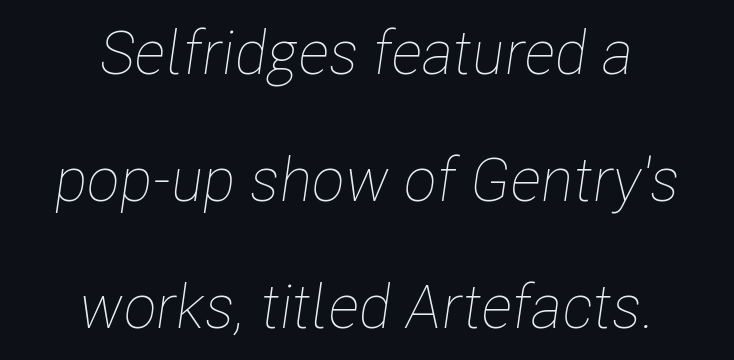
Q: Is the text bold? A: No.
Q: Is the text italic (slanted)? A: Yes, it leans right by about 8 degrees.
Q: Is the text underlined? A: No.
Q: How is the paragraph aligned? A: Centered.
Q: Is the spacing between letters normal or unusually wide? A: Normal.
Q: Is the spacing between lines tight, normal or loose? A: Loose.
Q: Width (condensed, normal, or wide)? A: Condensed.
Q: Stroke contrast? A: Low.
Q: x-height? A: Medium.
Q: Monospaced? A: No.
